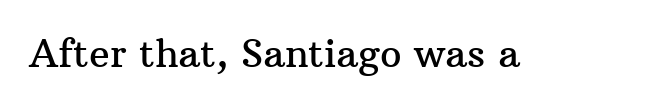
{"serif": "yes", "italic": "no", "width": "normal", "stroke_contrast": "medium", "x_height": "medium", "monospaced": "no", "underline": "no", "letter_spacing": "normal", "letter_spacing_em": 0.0, "glyph_px": 38}
